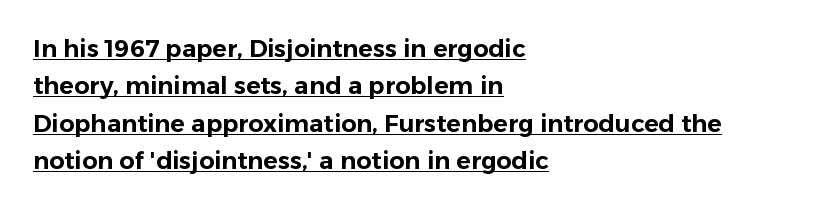
Q: Is the text italic (slanted)? A: No, it is upright.
Q: Is the text underlined? A: Yes.
Q: How is the paragraph aligned? A: Left-aligned.
Q: Is the spacing between letters normal or unusually wide? A: Normal.
Q: Is the spacing between lines tight, normal or loose? A: Normal.
